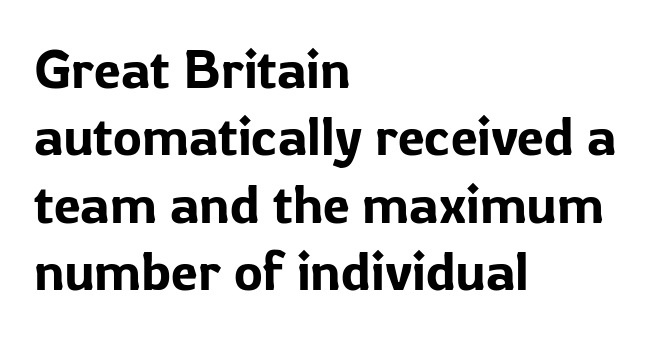
Posture: vertical. The vertical gap from one line to the next is medium. The rendering anchors every line to the left-hand side. The glyphs are unaccompanied by any horizontal stroke below them.
